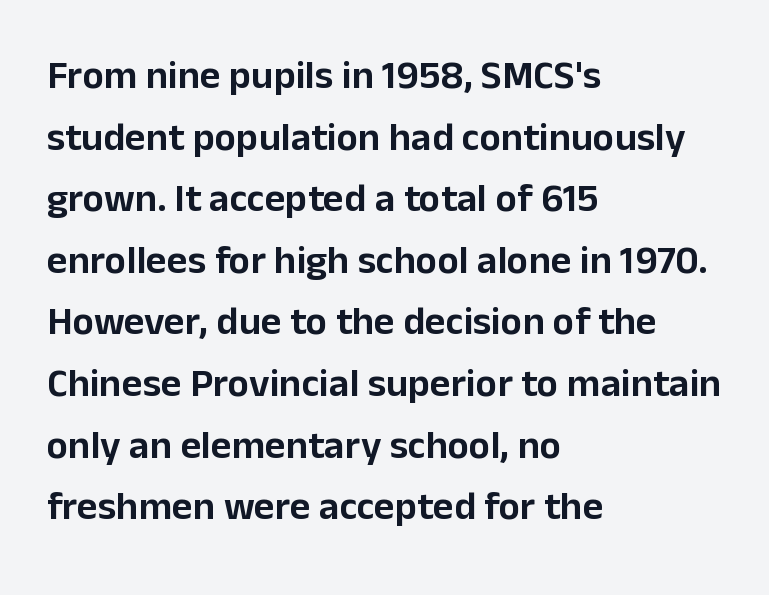
{"serif": "no", "italic": "no", "width": "normal", "stroke_contrast": "low", "x_height": "medium", "monospaced": "no", "underline": "no", "align": "left", "line_spacing": "normal", "line_spacing_ratio": 1.54, "letter_spacing": "normal", "letter_spacing_em": 0.0, "glyph_px": 40}
